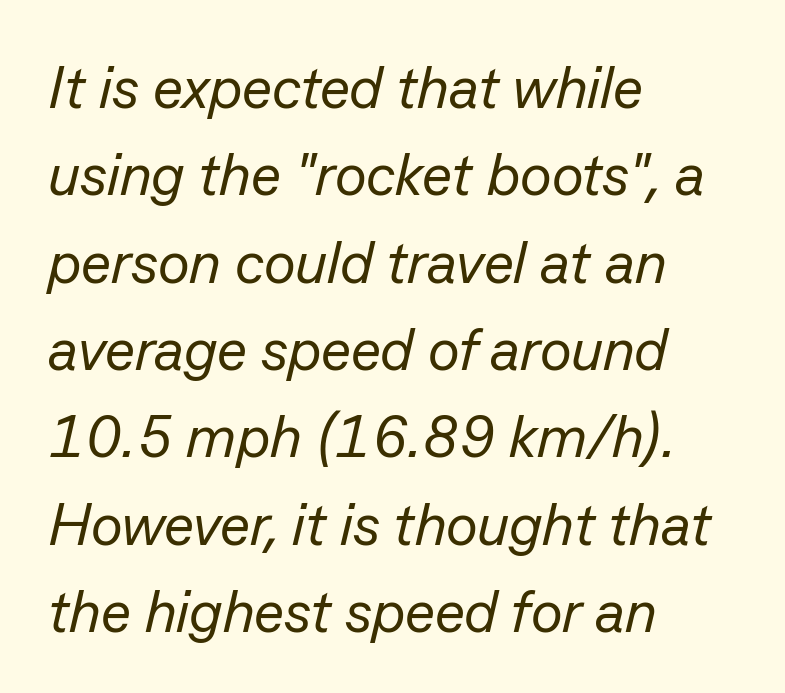
{"italic": "yes", "lean": "right", "slant_degrees": 13, "bold": "no", "weight": "regular", "width": "normal", "stroke_contrast": "low", "x_height": "medium", "monospaced": "no", "underline": "no", "align": "left", "line_spacing": "normal", "line_spacing_ratio": 1.48, "letter_spacing": "normal", "letter_spacing_em": 0.0, "glyph_px": 59}
